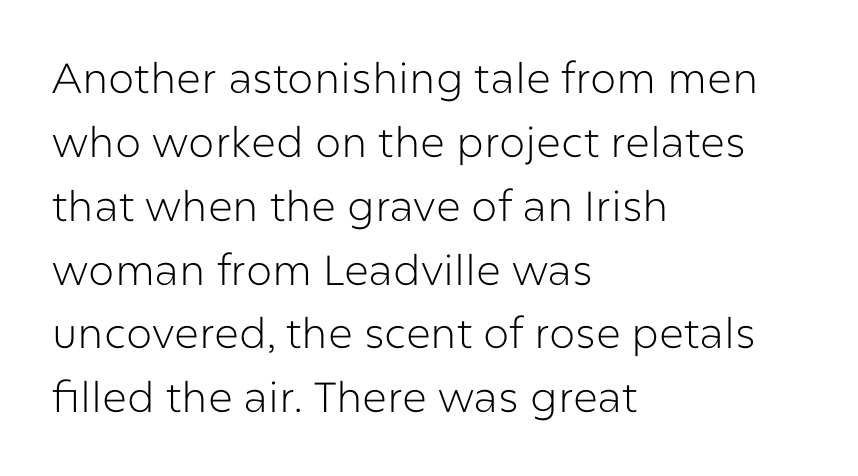
The image shows 42 px light sans-serif type, upright; set left-aligned, normal line spacing (1.52x), normal letter spacing, not underlined; low stroke contrast and a medium x-height.
